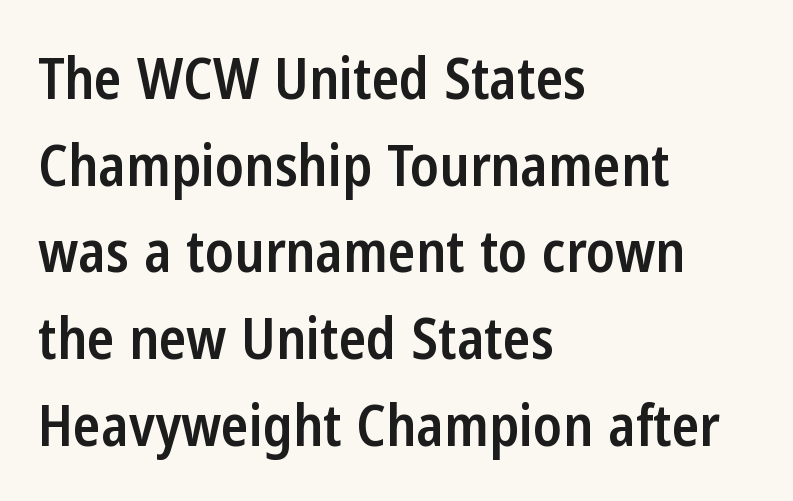
The image shows 57 px semibold, condensed sans-serif type, upright; set left-aligned, normal line spacing (1.52x), normal letter spacing, not underlined; low stroke contrast and a medium x-height.
